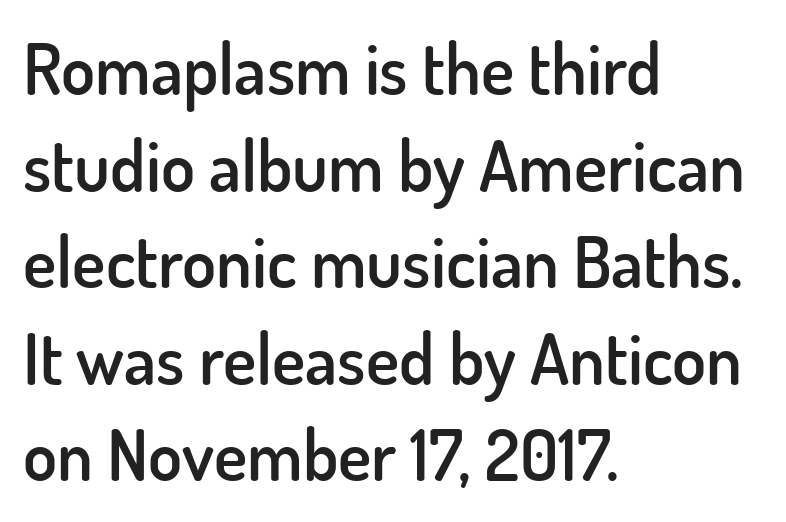
Q: Is the text bold? A: Semi-bold.
Q: Is the text italic (slanted)? A: No, it is upright.
Q: Is the typeface a serif or a sans-serif typeface? A: Sans-serif.
Q: Is the text underlined? A: No.
Q: How is the paragraph aligned? A: Left-aligned.
Q: Is the spacing between letters normal or unusually wide? A: Normal.
Q: Is the spacing between lines tight, normal or loose? A: Normal.
Q: Width (condensed, normal, or wide)? A: Normal.
Q: Stroke contrast? A: Low.
Q: x-height? A: Small.
Q: Monospaced? A: No.
